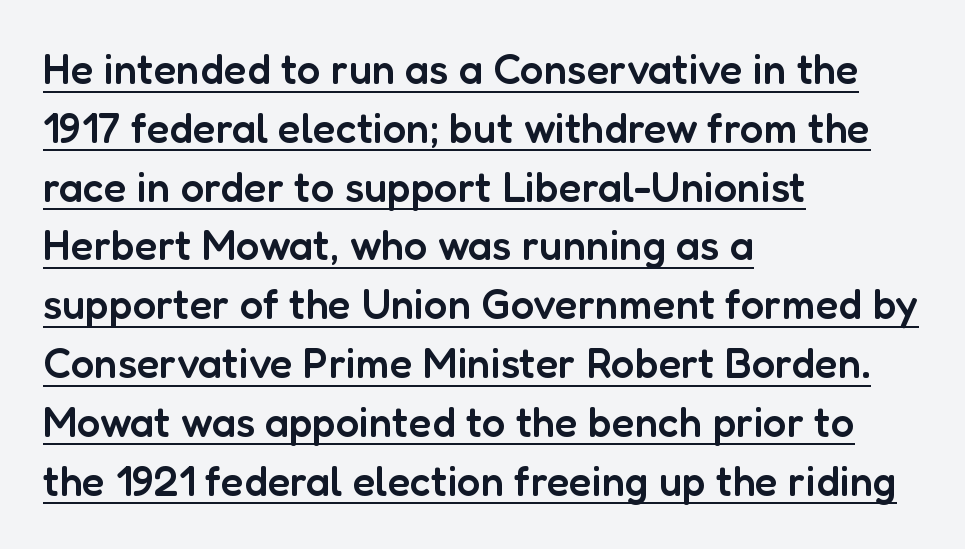
The image shows 42 px semibold sans-serif type, upright; set left-aligned, normal line spacing (1.4x), normal letter spacing, underlined; low stroke contrast and a medium x-height.
